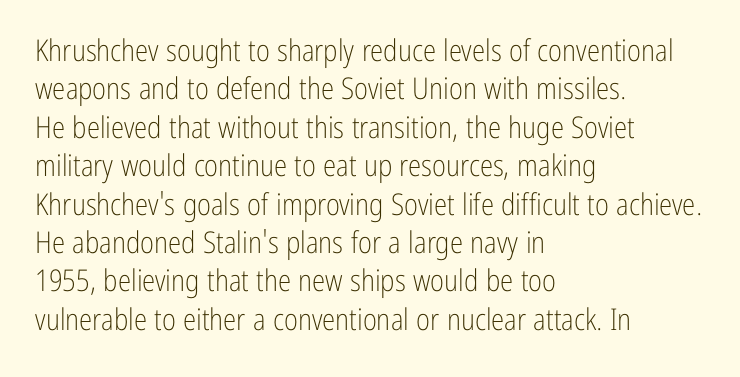
The image shows 30 px light, condensed sans-serif type, upright; set left-aligned, normal line spacing (1.28x), normal letter spacing, not underlined; low stroke contrast and a medium x-height.
